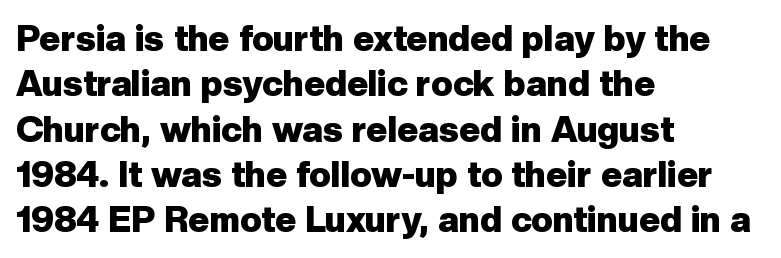
Q: Is the text bold? A: Yes.
Q: Is the text italic (slanted)? A: No, it is upright.
Q: Is the typeface a serif or a sans-serif typeface? A: Sans-serif.
Q: Is the text underlined? A: No.
Q: How is the paragraph aligned? A: Left-aligned.
Q: Is the spacing between letters normal or unusually wide? A: Normal.
Q: Is the spacing between lines tight, normal or loose? A: Normal.
Q: Width (condensed, normal, or wide)? A: Normal.
Q: Stroke contrast? A: Low.
Q: x-height? A: Medium.
Q: Monospaced? A: No.
